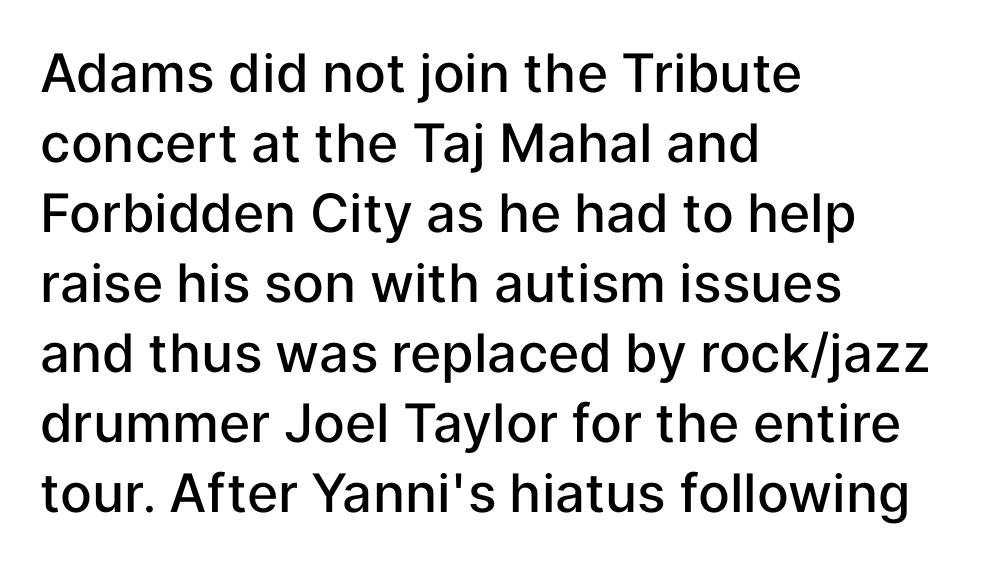
{"serif": "no", "italic": "no", "bold": "semi", "weight": "semibold", "width": "normal", "stroke_contrast": "low", "x_height": "medium", "monospaced": "no", "underline": "no", "align": "left", "line_spacing": "normal", "line_spacing_ratio": 1.32, "letter_spacing": "normal", "letter_spacing_em": 0.0, "glyph_px": 53}
